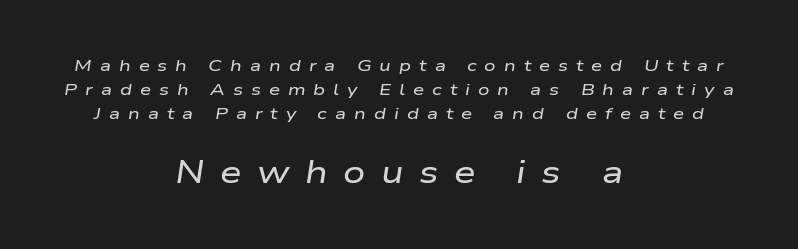
The image shows 31 px wide type, italic (leaning right); set centered, normal line spacing (1.51x), unusually wide letter spacing (+0.5 em), not underlined; the second (bottom) block is 1.94x larger; low stroke contrast and a medium x-height.
